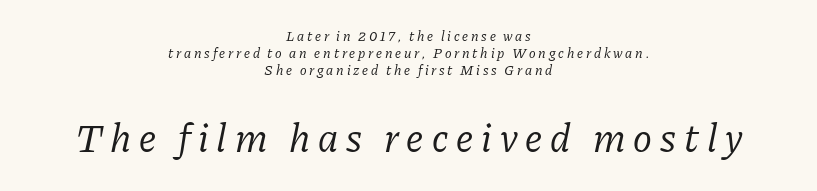
The image shows 40 px regular-weight serif type, italic (leaning right); set centered, line spacing 1.2x, unusually wide letter spacing (+0.2 em), not underlined; the second (bottom) block is 2.86x larger; low stroke contrast and a medium x-height.
